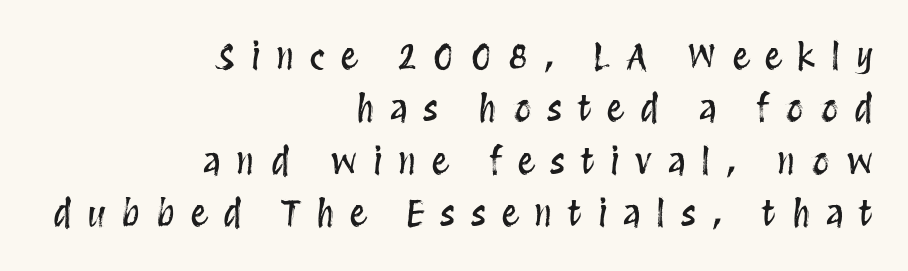
{"italic": "no", "width": "condensed", "stroke_contrast": "medium", "x_height": "large", "monospaced": "no", "underline": "no", "align": "right", "line_spacing": "normal", "line_spacing_ratio": 1.5, "letter_spacing": "wide", "letter_spacing_em": 0.45, "glyph_px": 35}
